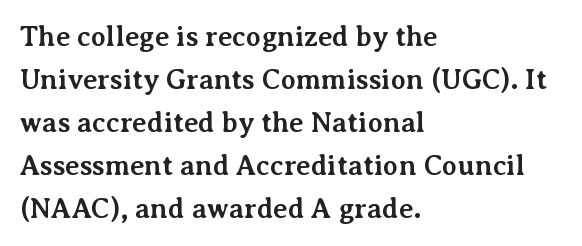
Q: Is the text bold? A: Yes.
Q: Is the text italic (slanted)? A: No, it is upright.
Q: Is the typeface a serif or a sans-serif typeface? A: Serif.
Q: Is the text underlined? A: No.
Q: How is the paragraph aligned? A: Left-aligned.
Q: Is the spacing between letters normal or unusually wide? A: Normal.
Q: Is the spacing between lines tight, normal or loose? A: Normal.
Q: Width (condensed, normal, or wide)? A: Normal.
Q: Stroke contrast? A: Medium.
Q: x-height? A: Medium.
Q: Monospaced? A: No.
